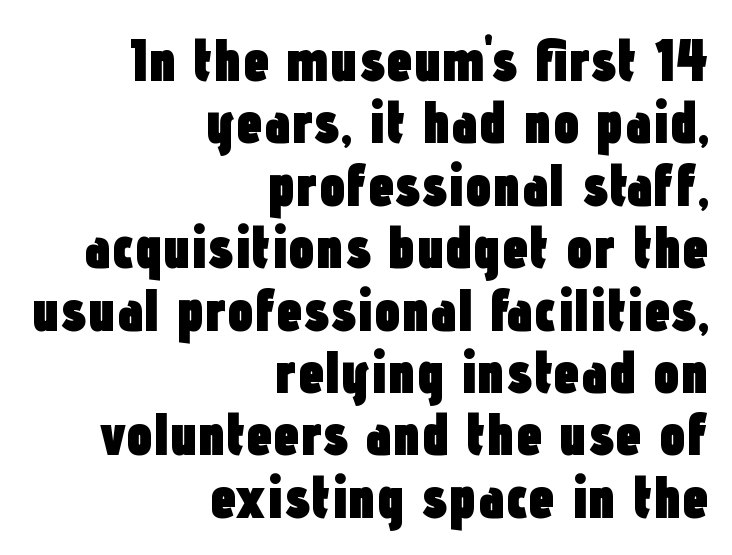
Q: Is the text bold? A: Yes.
Q: Is the text italic (slanted)? A: No, it is upright.
Q: Is the typeface a serif or a sans-serif typeface? A: Sans-serif.
Q: Is the text underlined? A: No.
Q: How is the paragraph aligned? A: Right-aligned.
Q: Is the spacing between letters normal or unusually wide? A: Normal.
Q: Is the spacing between lines tight, normal or loose? A: Tight.
Q: Width (condensed, normal, or wide)? A: Condensed.
Q: Stroke contrast? A: Low.
Q: x-height? A: Medium.
Q: Monospaced? A: No.
